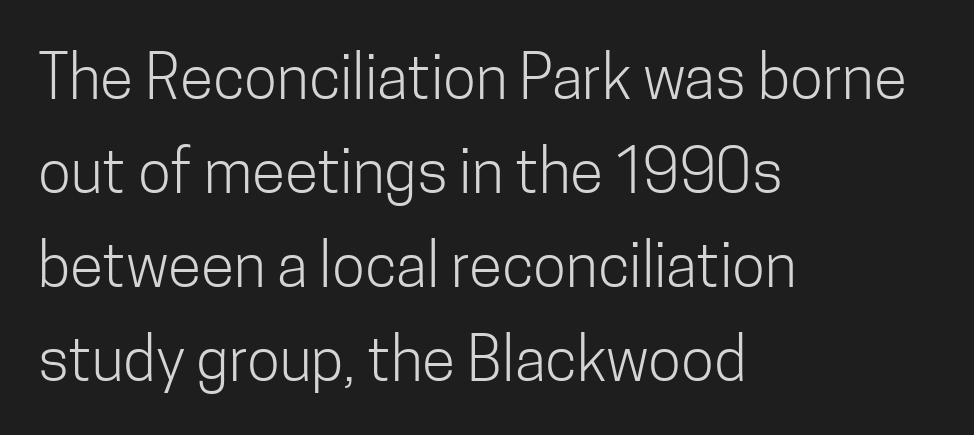
The image shows 61 px light, condensed sans-serif type, upright; set left-aligned, normal line spacing (1.54x), normal letter spacing, not underlined; low stroke contrast and a medium x-height.
